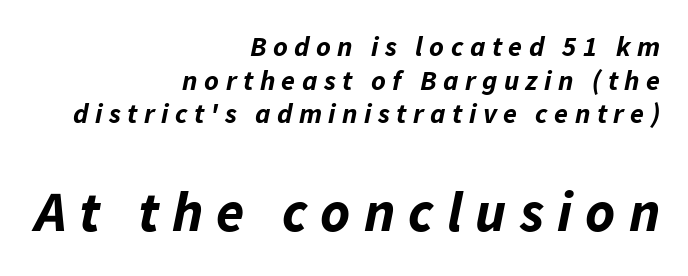
The image shows 57 px bold type, italic (leaning right); set right-aligned, line spacing 1.2x, unusually wide letter spacing (+0.23 em), not underlined; the second (bottom) block is 2.04x larger; low stroke contrast and a medium x-height.
